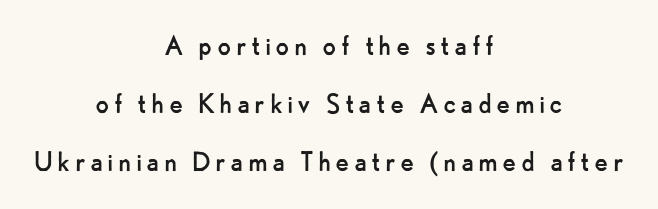
Q: Is the text bold? A: No.
Q: Is the text italic (slanted)? A: No, it is upright.
Q: Is the typeface a serif or a sans-serif typeface? A: Sans-serif.
Q: Is the text underlined? A: No.
Q: How is the paragraph aligned? A: Centered.
Q: Width (condensed, normal, or wide)? A: Normal.
Q: Stroke contrast? A: Low.
Q: x-height? A: Small.
Q: Monospaced? A: No.
